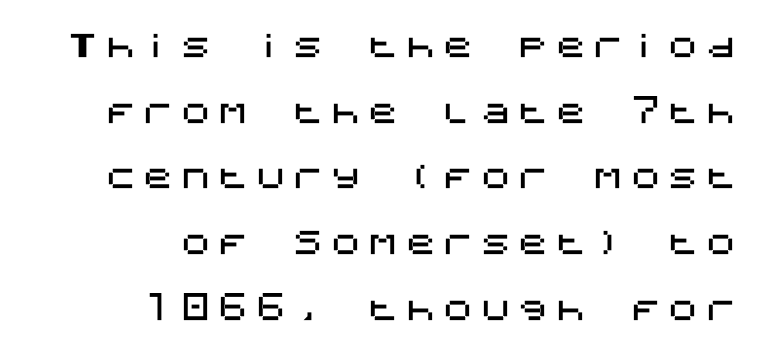
{"serif": "no", "italic": "no", "width": "normal", "stroke_contrast": "medium", "x_height": "large", "underline": "no", "align": "right", "line_spacing": "loose", "line_spacing_ratio": 2.12, "letter_spacing": "wide", "letter_spacing_em": 0.21, "glyph_px": 31}
